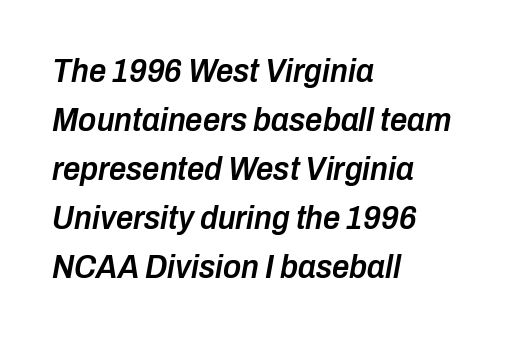
Summary of weight: moderately heavy, a semibold. Each word holds together tightly as a unit, with standard inter-letter gaps. Emphasis-style slanted type is in use. In CSS terms this would be text-align: left. This sample keeps an unexceptional amount of space between lines.
